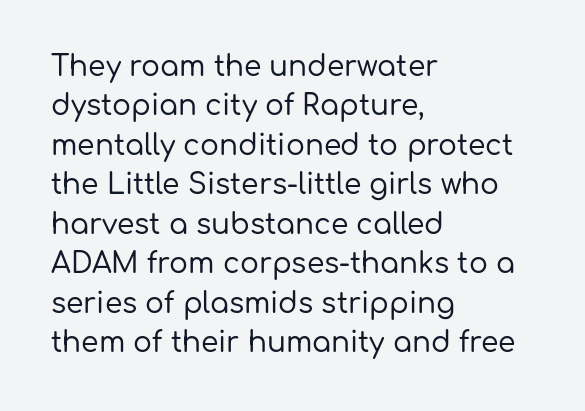
The image shows 28 px sans-serif type, upright; set left-aligned, normal line spacing (1.41x), normal letter spacing, not underlined; low stroke contrast and a medium x-height.
